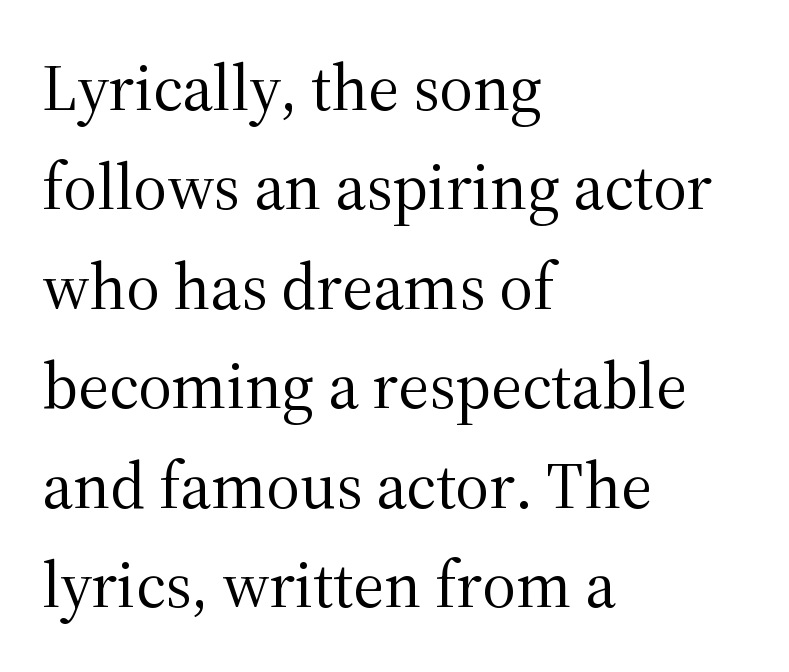
The image shows 65 px regular-weight serif type, upright; set left-aligned, normal line spacing (1.53x), normal letter spacing, not underlined; medium stroke contrast and a medium x-height.
